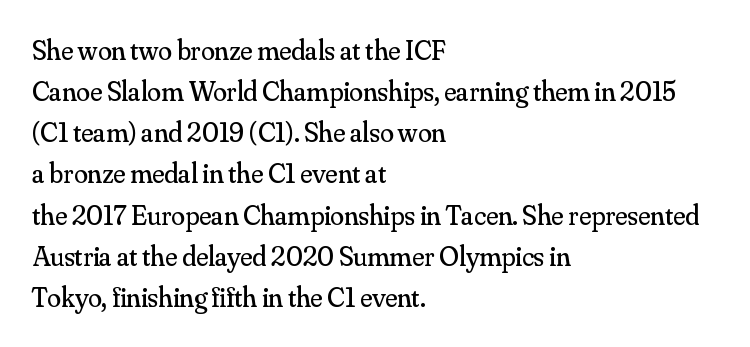
{"serif": "yes", "italic": "no", "bold": "no", "weight": "regular", "width": "normal", "stroke_contrast": "medium", "x_height": "small", "monospaced": "no", "underline": "no", "align": "left", "line_spacing": "normal", "line_spacing_ratio": 1.47, "letter_spacing": "normal", "letter_spacing_em": 0.0, "glyph_px": 28}
